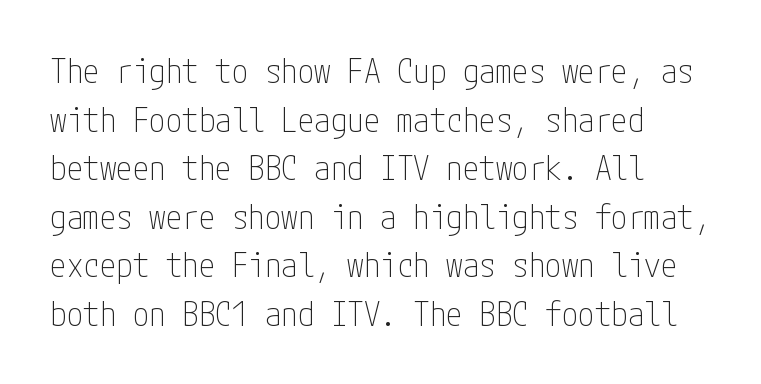
Q: Is the text bold? A: No.
Q: Is the text italic (slanted)? A: No, it is upright.
Q: Is the typeface a serif or a sans-serif typeface? A: Sans-serif.
Q: Is the text underlined? A: No.
Q: How is the paragraph aligned? A: Left-aligned.
Q: Is the spacing between letters normal or unusually wide? A: Normal.
Q: Is the spacing between lines tight, normal or loose? A: Normal.
Q: Width (condensed, normal, or wide)? A: Condensed.
Q: Stroke contrast? A: Low.
Q: x-height? A: Medium.
